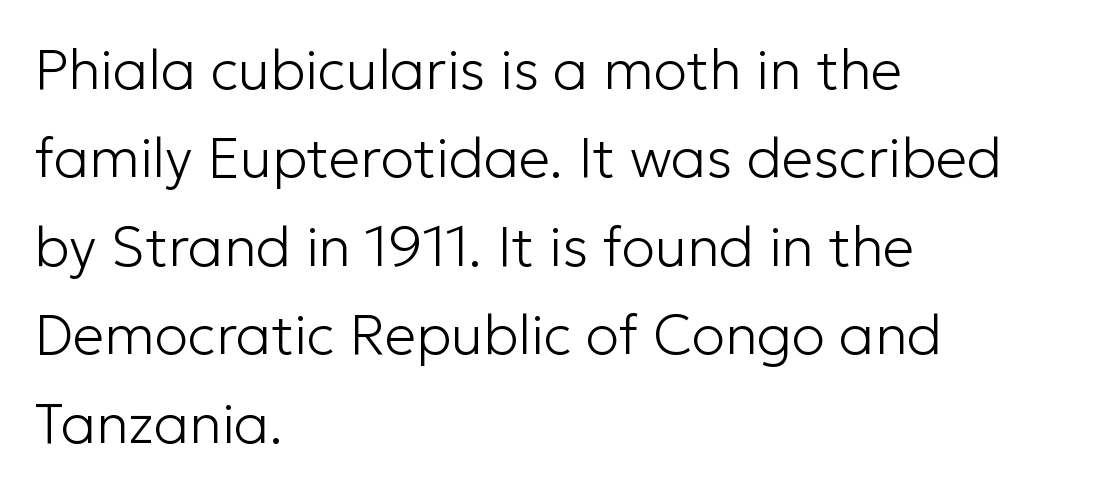
The image shows 56 px light sans-serif type, upright; set left-aligned, normal line spacing (1.58x), normal letter spacing, not underlined; low stroke contrast and a medium x-height.
